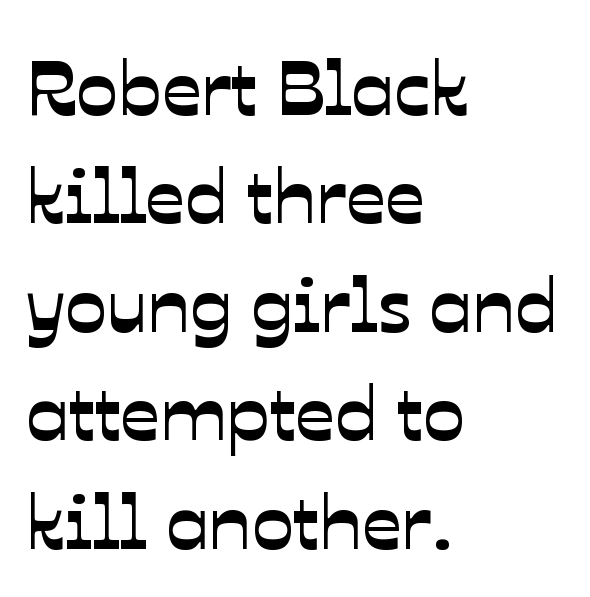
The image shows 78 px sans-serif type; set left-aligned, normal line spacing (1.39x), normal letter spacing, not underlined; low stroke contrast and a medium x-height.
